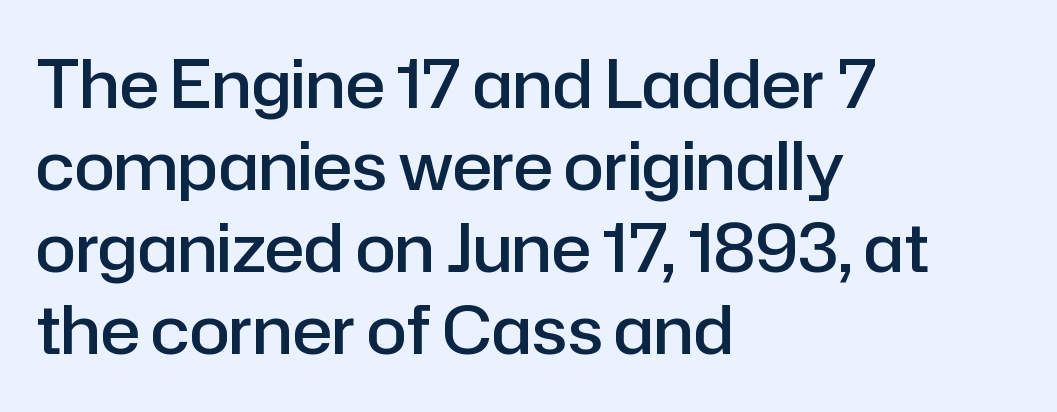
{"serif": "no", "italic": "no", "bold": "semi", "weight": "semibold", "width": "normal", "stroke_contrast": "low", "x_height": "medium", "monospaced": "no", "underline": "no", "align": "left", "line_spacing_ratio": 1.24, "letter_spacing": "normal", "letter_spacing_em": 0.0, "glyph_px": 66}
